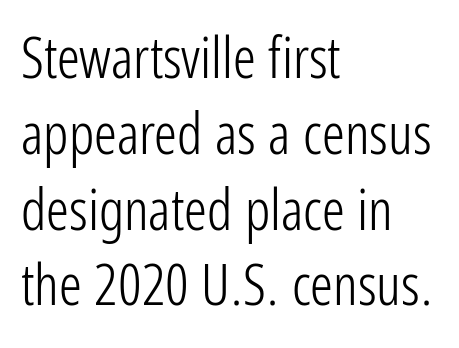
Q: Is the text bold? A: No.
Q: Is the text italic (slanted)? A: No, it is upright.
Q: Is the typeface a serif or a sans-serif typeface? A: Sans-serif.
Q: Is the text underlined? A: No.
Q: How is the paragraph aligned? A: Left-aligned.
Q: Is the spacing between letters normal or unusually wide? A: Normal.
Q: Is the spacing between lines tight, normal or loose? A: Normal.
Q: Width (condensed, normal, or wide)? A: Condensed.
Q: Stroke contrast? A: Low.
Q: x-height? A: Medium.
Q: Monospaced? A: No.
